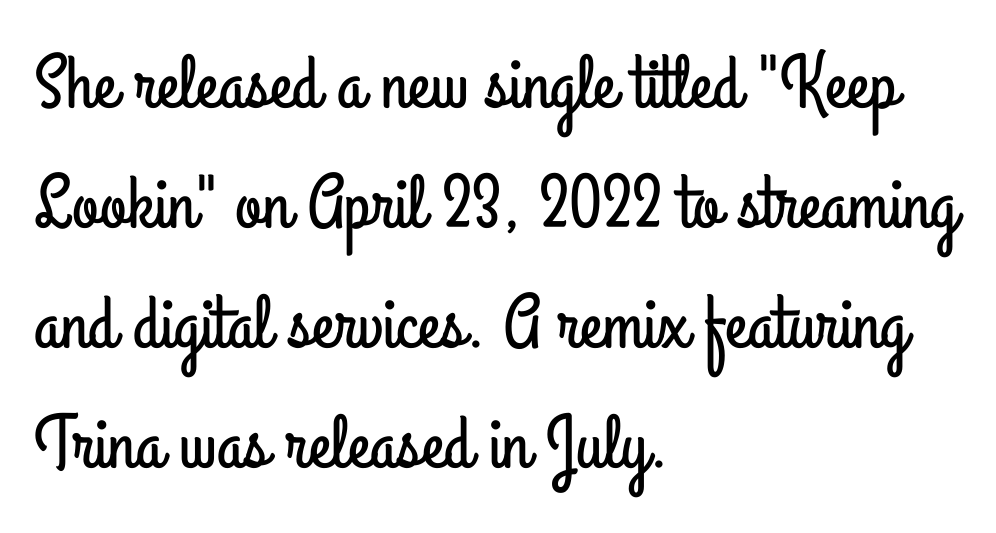
The image shows 76 px condensed sans-serif type, upright; set left-aligned, normal line spacing (1.58x), normal letter spacing, not underlined; low stroke contrast and a small x-height.
